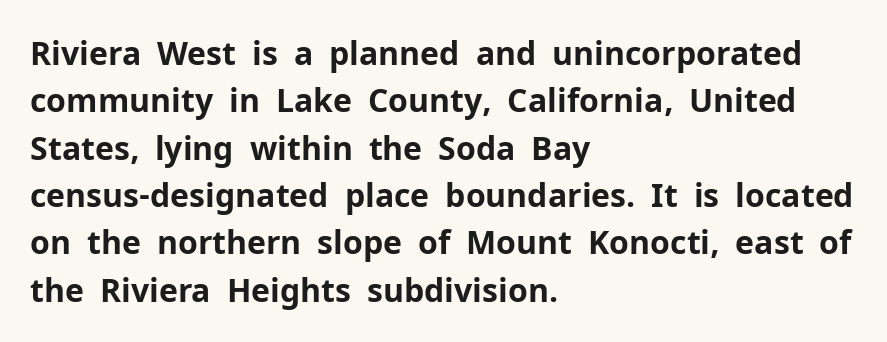
The image shows 32 px bold sans-serif type, upright; set left-aligned, normal line spacing (1.48x), normal letter spacing, not underlined; low stroke contrast and a medium x-height.
